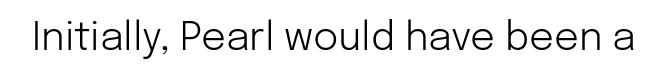
Q: Is the text bold? A: No.
Q: Is the text italic (slanted)? A: No, it is upright.
Q: Is the typeface a serif or a sans-serif typeface? A: Sans-serif.
Q: Is the text underlined? A: No.
Q: Is the spacing between letters normal or unusually wide? A: Normal.
Q: Width (condensed, normal, or wide)? A: Normal.
Q: Stroke contrast? A: Low.
Q: x-height? A: Medium.
Q: Monospaced? A: No.
